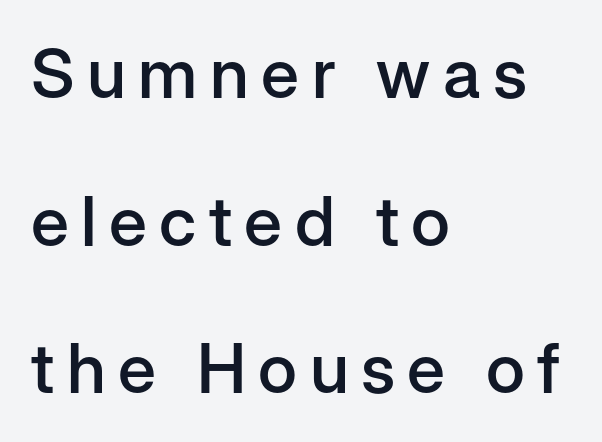
Q: Is the text bold? A: Semi-bold.
Q: Is the text italic (slanted)? A: No, it is upright.
Q: Is the typeface a serif or a sans-serif typeface? A: Sans-serif.
Q: Is the text underlined? A: No.
Q: How is the paragraph aligned? A: Left-aligned.
Q: Is the spacing between lines tight, normal or loose? A: Loose.
Q: Width (condensed, normal, or wide)? A: Normal.
Q: Stroke contrast? A: Low.
Q: x-height? A: Medium.
Q: Monospaced? A: No.
